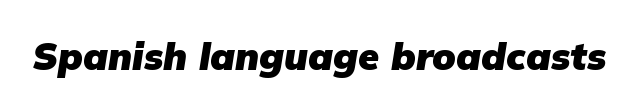
{"italic": "yes", "lean": "right", "slant_degrees": 9, "bold": "yes", "weight": "heavy", "width": "normal", "stroke_contrast": "low", "x_height": "medium", "monospaced": "no", "underline": "no", "letter_spacing": "normal", "letter_spacing_em": 0.0, "glyph_px": 38}
